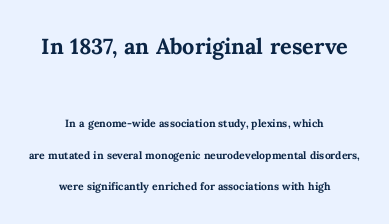
Q: Is the text bold? A: Yes.
Q: Is the text italic (slanted)? A: No, it is upright.
Q: Is the text underlined? A: No.
Q: How is the paragraph aligned? A: Centered.
Q: Is the spacing between letters normal or unusually wide? A: Normal.
Q: Is the spacing between lines tight, normal or loose? A: Loose.
Q: Which block of text is set in a larger size, the first (top) or the second (bottom)? A: The first (top) one.
Q: Width (condensed, normal, or wide)? A: Normal.
Q: Stroke contrast? A: Medium.
Q: x-height? A: Medium.
Q: Monospaced? A: No.
